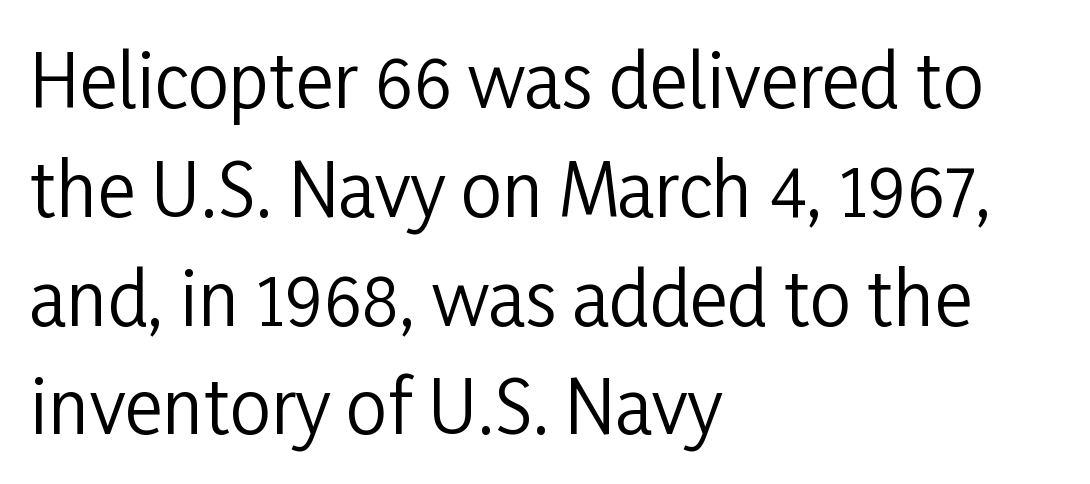
The image shows 73 px regular-weight, condensed sans-serif type, upright; set left-aligned, normal line spacing (1.49x), normal letter spacing, not underlined; low stroke contrast and a medium x-height.
